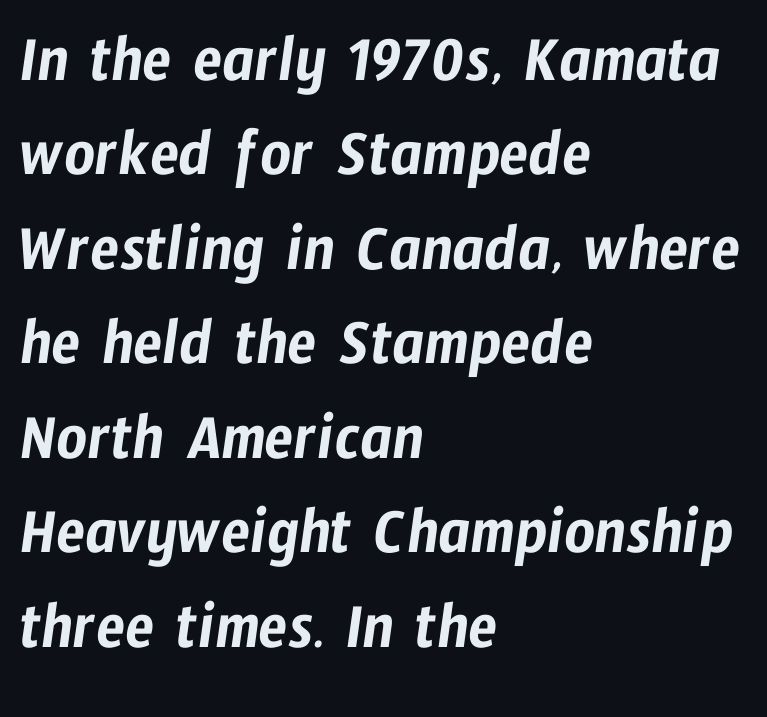
The image shows 67 px condensed sans-serif type; set left-aligned, normal line spacing (1.41x), normal letter spacing, not underlined; low stroke contrast and a medium x-height.
